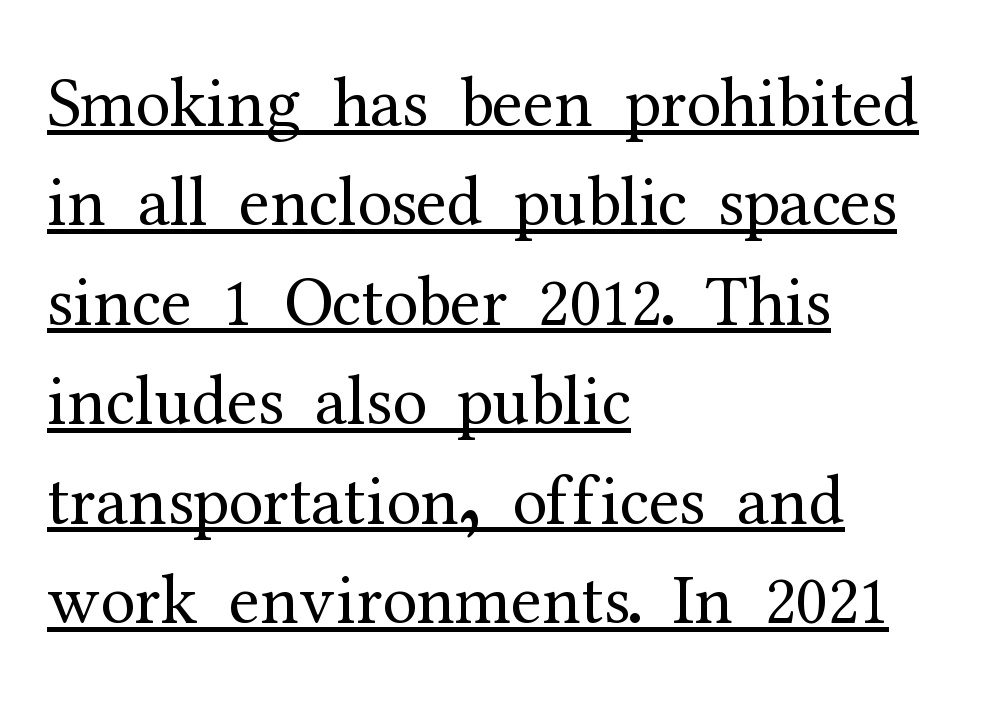
The image shows 70 px regular-weight serif type, upright; set left-aligned, normal line spacing (1.42x), normal letter spacing, underlined; medium stroke contrast and a medium x-height.
